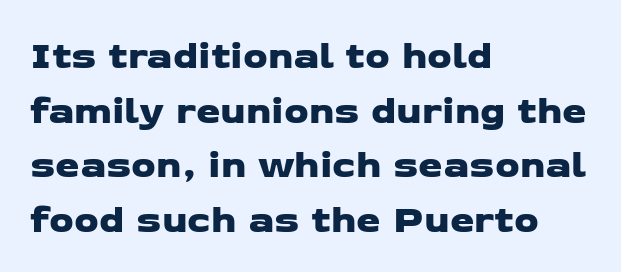
{"serif": "no", "width": "wide", "stroke_contrast": "low", "x_height": "medium", "monospaced": "no", "underline": "no", "align": "left", "line_spacing": "normal", "line_spacing_ratio": 1.4, "letter_spacing": "normal", "letter_spacing_em": 0.0, "glyph_px": 39}
